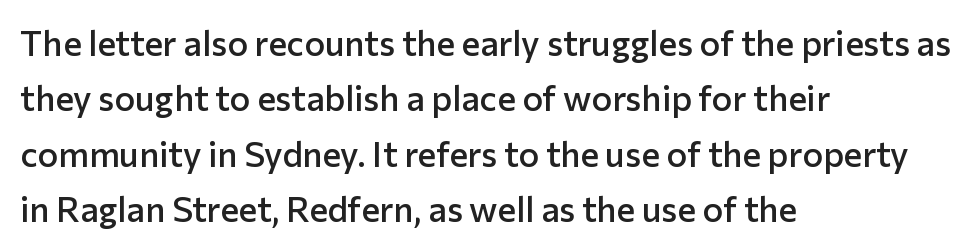
The image shows 35 px semibold sans-serif type, upright; set left-aligned, normal line spacing (1.58x), normal letter spacing, not underlined; low stroke contrast and a medium x-height.
